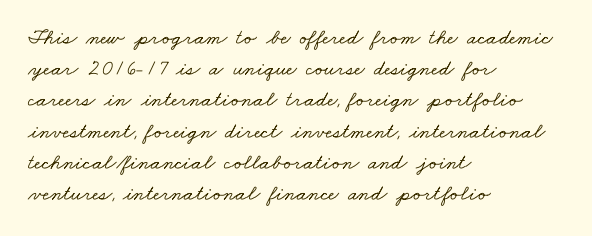
{"underline": "no", "align": "left", "line_spacing": "normal", "line_spacing_ratio": 1.42, "letter_spacing": "normal", "letter_spacing_em": 0.0, "glyph_px": 22}
